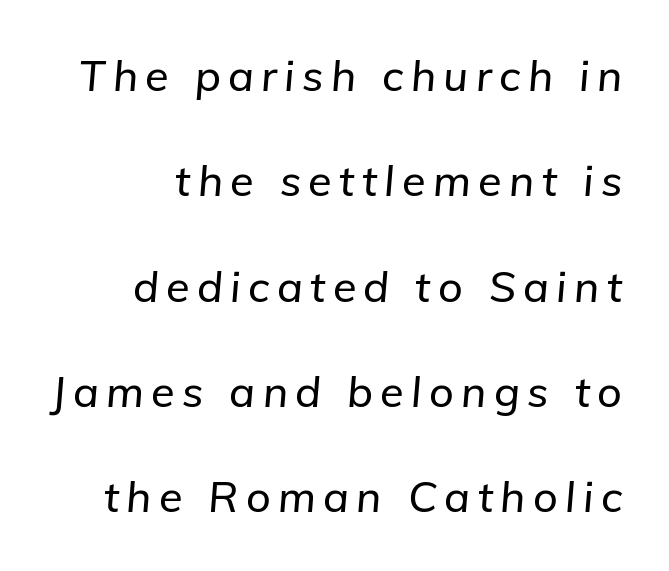
Slanted lettering throughout. Notice the wide empty band between every row — that's loose leading. Character widths vary here, with narrow letters taking less room than wide ones. The glyphs are unaccompanied by any horizontal stroke below them.
